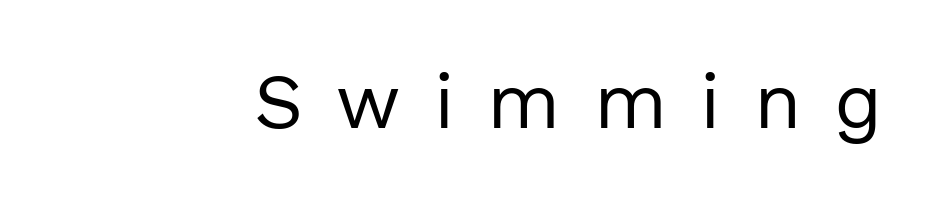
{"serif": "no", "italic": "no", "bold": "no", "weight": "regular", "width": "normal", "x_height": "medium", "monospaced": "no", "underline": "no", "align": "right", "letter_spacing": "wide", "letter_spacing_em": 0.43, "glyph_px": 77}
